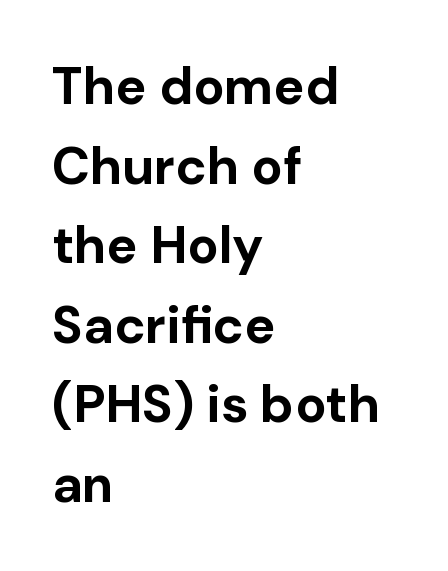
Q: Is the text bold? A: Yes.
Q: Is the text italic (slanted)? A: No, it is upright.
Q: Is the typeface a serif or a sans-serif typeface? A: Sans-serif.
Q: Is the text underlined? A: No.
Q: How is the paragraph aligned? A: Left-aligned.
Q: Is the spacing between letters normal or unusually wide? A: Normal.
Q: Is the spacing between lines tight, normal or loose? A: Normal.
Q: Width (condensed, normal, or wide)? A: Normal.
Q: Stroke contrast? A: Low.
Q: x-height? A: Medium.
Q: Monospaced? A: No.
